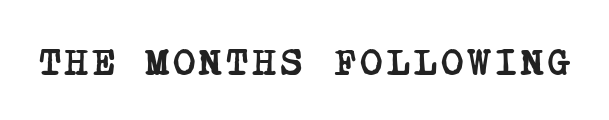
Q: Is the text bold? A: Yes.
Q: Is the typeface a serif or a sans-serif typeface? A: Serif.
Q: Is the text underlined? A: No.
Q: Width (condensed, normal, or wide)? A: Condensed.
Q: Stroke contrast? A: Low.
Q: x-height? A: Large.
